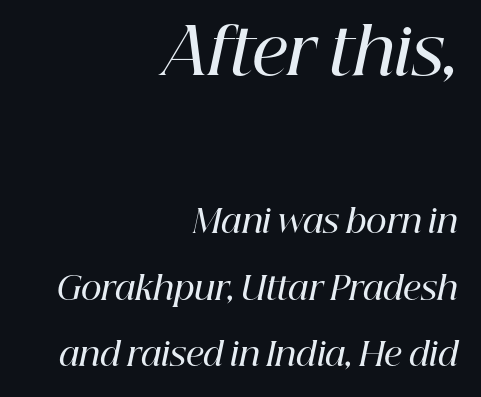
Q: Is the text bold? A: Semi-bold.
Q: Is the text italic (slanted)? A: Yes, it leans right by about 12 degrees.
Q: Is the typeface a serif or a sans-serif typeface? A: Serif.
Q: Is the text underlined? A: No.
Q: How is the paragraph aligned? A: Right-aligned.
Q: Is the spacing between letters normal or unusually wide? A: Normal.
Q: Is the spacing between lines tight, normal or loose? A: Loose.
Q: Which block of text is set in a larger size, the first (top) or the second (bottom)? A: The first (top) one.
Q: Width (condensed, normal, or wide)? A: Normal.
Q: Stroke contrast? A: High.
Q: x-height? A: Medium.
Q: Monospaced? A: No.
